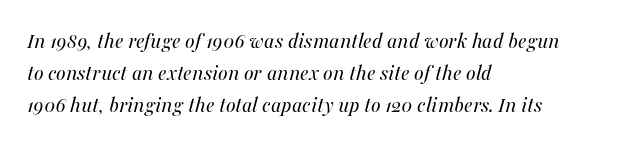
The image shows 23 px text type, italic (leaning right); set left-aligned, normal line spacing (1.39x), normal letter spacing, not underlined.
